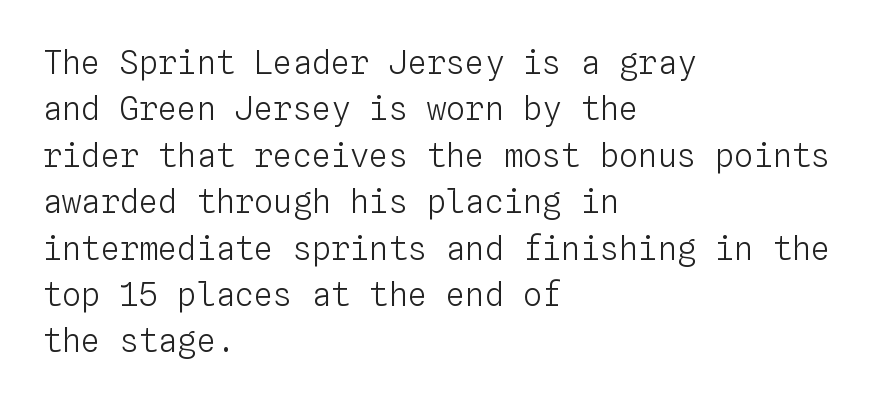
A typesetter would call this zero additional tracking. These lines are rendered in a fixed-pitch font. A bare baseline throughout the passage. Each new line begins a customary step beneath the previous one. Which margin do the lines hug? The left one — the right edge is uneven.
